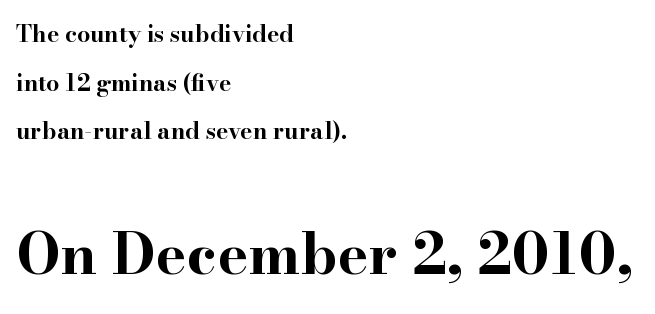
The passage shown stacks its lines with a broad gap. Between these two stacked blocks, the lower one wins on size. Inter-character spacing is left at the font's built-in metrics. Is this a fixed-width face? No — the glyphs have proportional, varying widths. Layout note: lines flush left.
